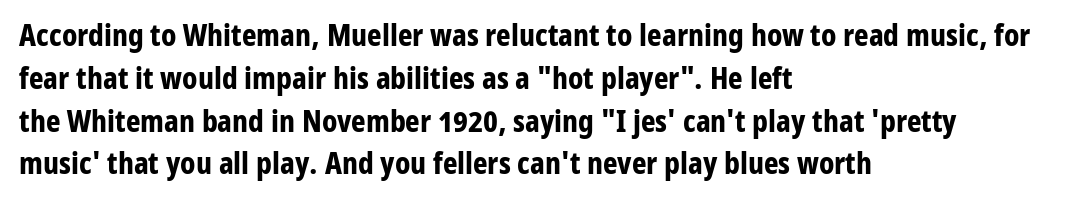
Has an underline been added? It has not. Observe the absence of serifs on each vertical stroke in this sample. The ragged edge is on the right, which tells us the setting is flush left. These lines carry a lot of weight — the face is fully bold.
